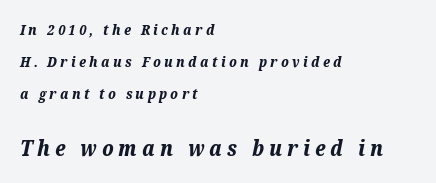
This rendering features lettering with no underline. The letterforms stand isolated, each surrounded by extra space. This sample is left-justified, so line endings fall wherever the words run out. In terms of leading, this rendering errs on the spacious side.
